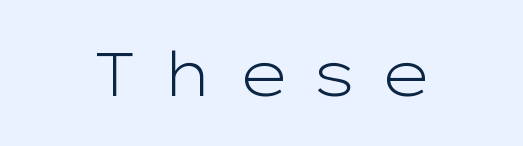
{"serif": "no", "italic": "no", "bold": "no", "weight": "light", "width": "wide", "stroke_contrast": "low", "x_height": "medium", "monospaced": "no", "underline": "no", "align": "center", "letter_spacing": "wide", "letter_spacing_em": 0.37, "glyph_px": 62}
